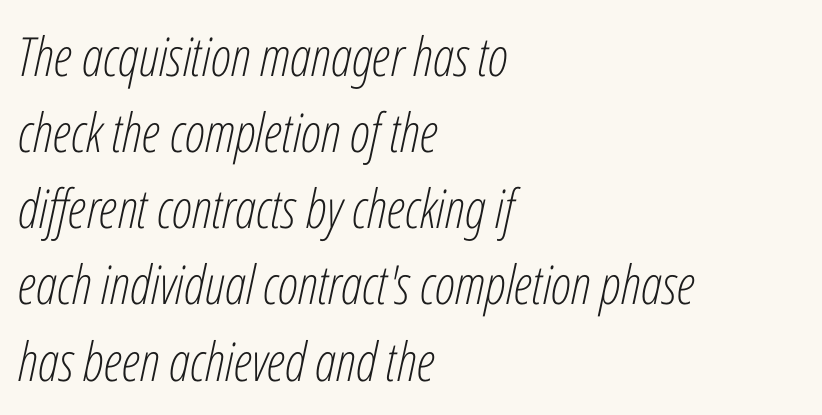
{"italic": "yes", "lean": "right", "slant_degrees": 12, "bold": "no", "weight": "light", "width": "condensed", "stroke_contrast": "low", "x_height": "medium", "monospaced": "no", "underline": "no", "align": "left", "line_spacing": "normal", "line_spacing_ratio": 1.41, "letter_spacing": "normal", "letter_spacing_em": 0.0, "glyph_px": 54}
